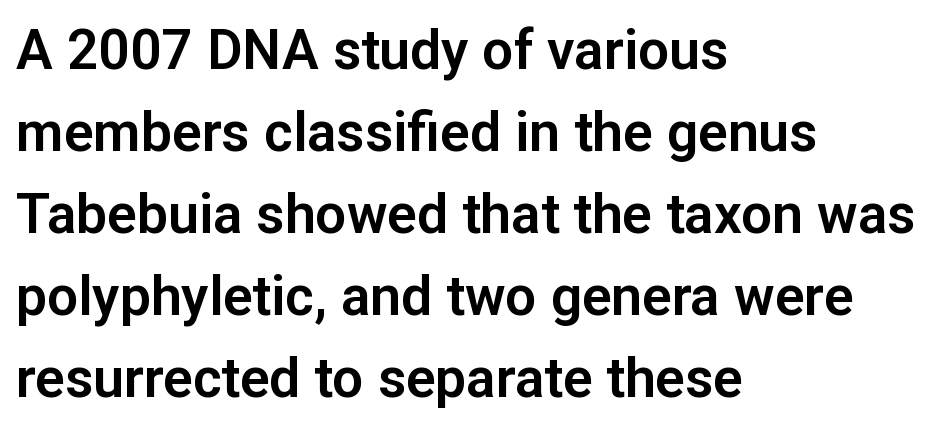
You can tell it's not italic because the verticals are truly vertical. The rows are spaced the way most documents space them. Check where the strokes stop: nothing finishes them off — pure sans. Descender tails drop into unmarked territory.
